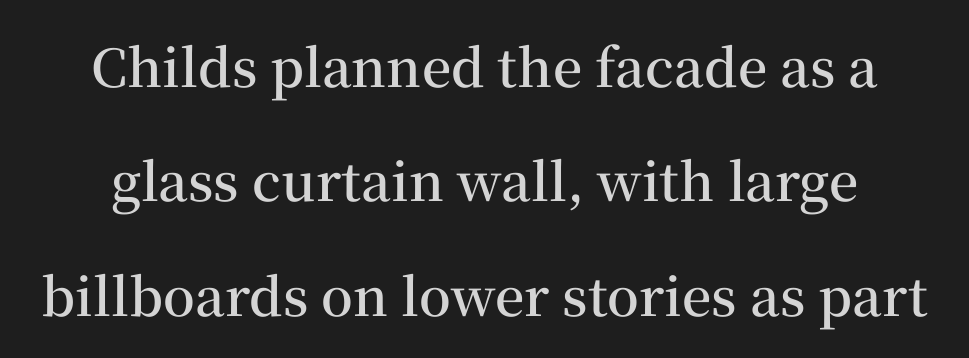
{"serif": "yes", "italic": "no", "bold": "semi", "weight": "semibold", "width": "normal", "stroke_contrast": "medium", "x_height": "medium", "monospaced": "no", "underline": "no", "line_spacing": "loose", "line_spacing_ratio": 2.2, "letter_spacing": "normal", "letter_spacing_em": 0.0, "glyph_px": 52}
